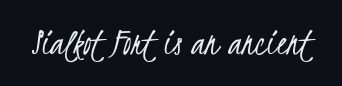
The image shows 41 px light, condensed sans-serif type; set normal letter spacing, not underlined; low stroke contrast and a small x-height.
